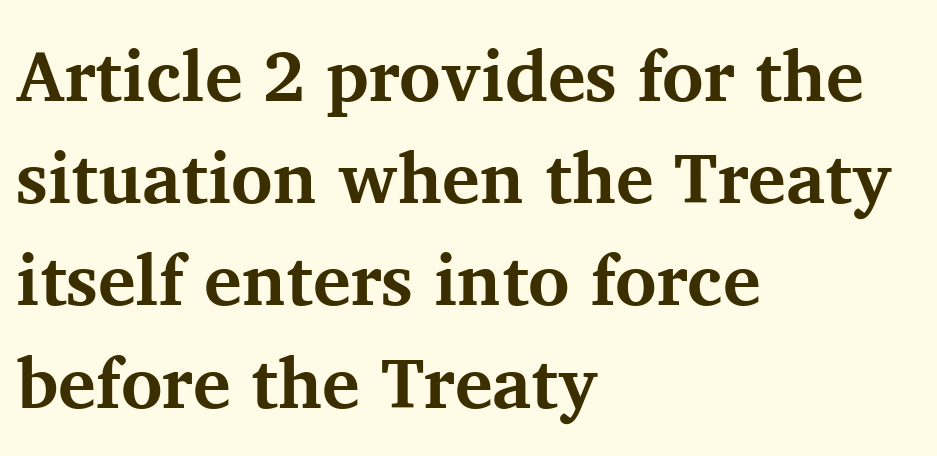
Q: Is the text bold? A: Yes.
Q: Is the text italic (slanted)? A: No, it is upright.
Q: Is the typeface a serif or a sans-serif typeface? A: Serif.
Q: Is the text underlined? A: No.
Q: How is the paragraph aligned? A: Left-aligned.
Q: Is the spacing between letters normal or unusually wide? A: Normal.
Q: Is the spacing between lines tight, normal or loose? A: Normal.
Q: Width (condensed, normal, or wide)? A: Normal.
Q: Stroke contrast? A: Medium.
Q: x-height? A: Medium.
Q: Monospaced? A: No.
